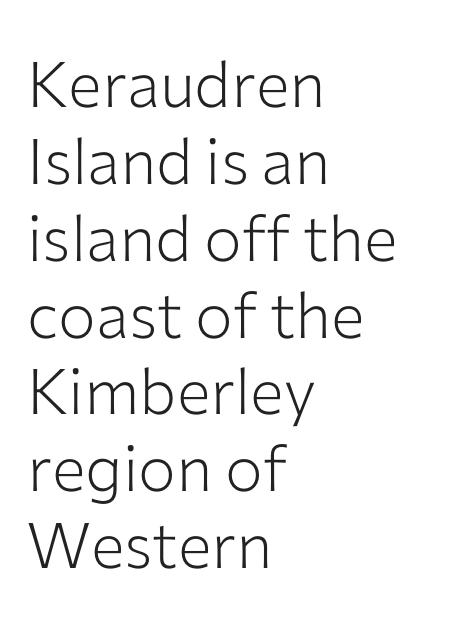
Every row of glyphs begins at an identical x-position on the left. The passage shown is not underscored anywhere. In terms of posture, this sample is upright. Note: no serifs on the glyphs. Think of a printed novel: that variable character pitch is what you see here. The type is set solid horizontally, with unmodified tracking.
